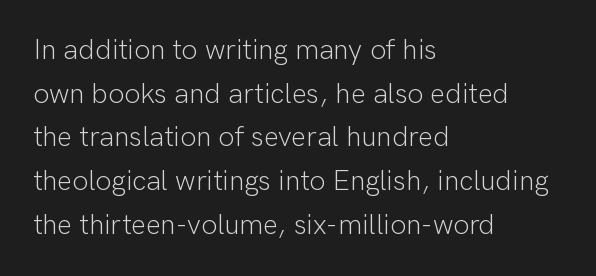
Whoever set this chose a conventional vertical rhythm. These lines are composed in type without serifs. Here the designer chose a conventional face with non-uniform glyph widths. The paragraph shown leans on its left margin. Plain, unruled lines of type. Ascenders rise straight up at ninety degrees.
